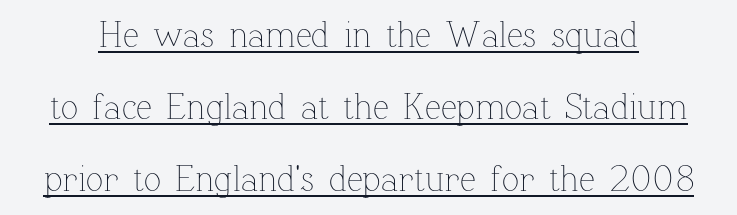
The image shows 36 px thin type, upright; set loose line spacing (2.0x), normal letter spacing, underlined; low stroke contrast and a medium x-height.
